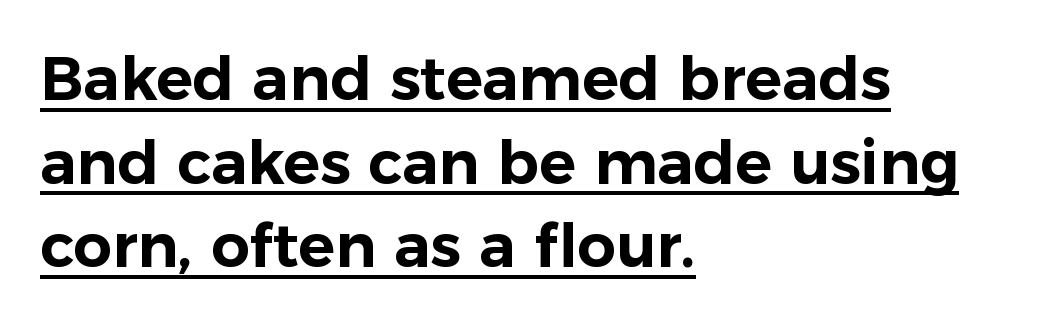
Q: Is the text italic (slanted)? A: No, it is upright.
Q: Is the typeface a serif or a sans-serif typeface? A: Sans-serif.
Q: Is the text underlined? A: Yes.
Q: How is the paragraph aligned? A: Left-aligned.
Q: Is the spacing between letters normal or unusually wide? A: Normal.
Q: Is the spacing between lines tight, normal or loose? A: Normal.
Q: Width (condensed, normal, or wide)? A: Normal.
Q: Stroke contrast? A: Low.
Q: x-height? A: Medium.
Q: Monospaced? A: No.
